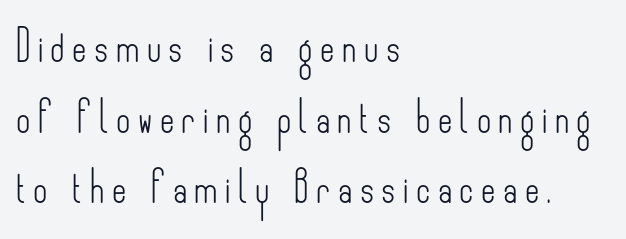
The image shows 31 px light, condensed sans-serif type, upright; set left-aligned, loose line spacing (2.28x), unusually wide letter spacing (+0.24 em), not underlined; low stroke contrast and a small x-height.
